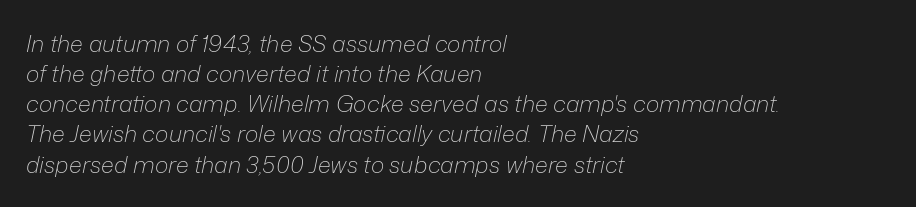
Honestly, there is no underline to notice here at all. The font is comparable to plain body text, perhaps lighter. Regular leading. The passage shown has conventional tracking throughout.
